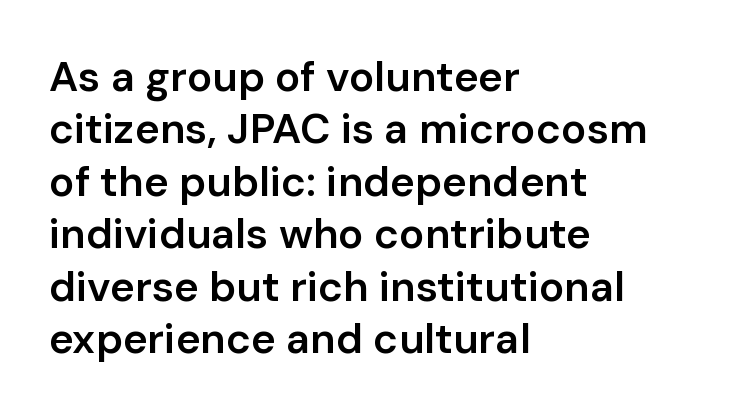
The image shows 42 px semibold sans-serif type, upright; set left-aligned, normal line spacing (1.25x), normal letter spacing, not underlined; low stroke contrast and a medium x-height.
